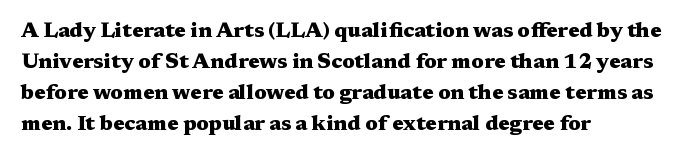
Q: Is the text bold? A: Yes.
Q: Is the text italic (slanted)? A: No, it is upright.
Q: Is the text underlined? A: No.
Q: How is the paragraph aligned? A: Left-aligned.
Q: Is the spacing between letters normal or unusually wide? A: Normal.
Q: Is the spacing between lines tight, normal or loose? A: Normal.
